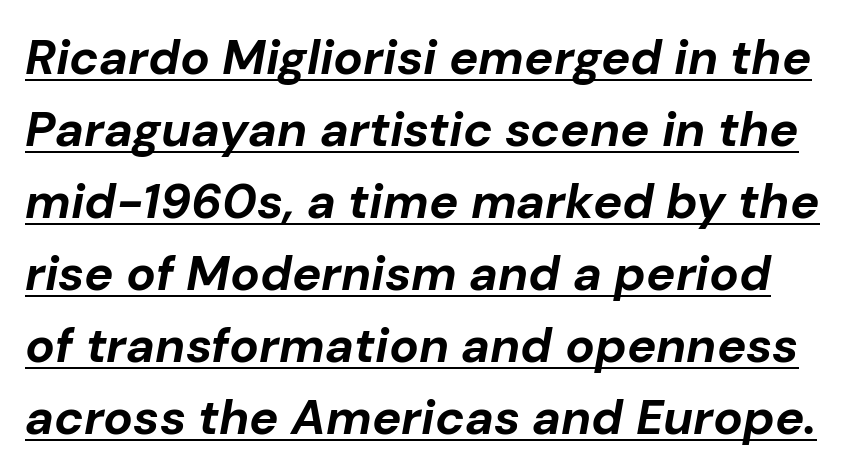
{"italic": "yes", "lean": "right", "slant_degrees": 10, "bold": "yes", "weight": "bold", "width": "normal", "stroke_contrast": "low", "x_height": "medium", "monospaced": "no", "underline": "yes", "line_spacing": "normal", "line_spacing_ratio": 1.47, "letter_spacing": "normal", "letter_spacing_em": 0.0, "glyph_px": 49}
